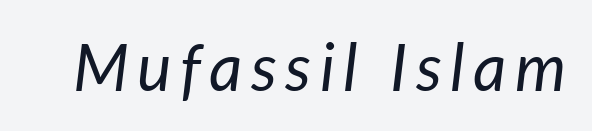
{"italic": "yes", "lean": "right", "slant_degrees": 7, "bold": "no", "weight": "regular", "width": "normal", "stroke_contrast": "low", "x_height": "medium", "monospaced": "no", "underline": "no", "glyph_px": 65}
